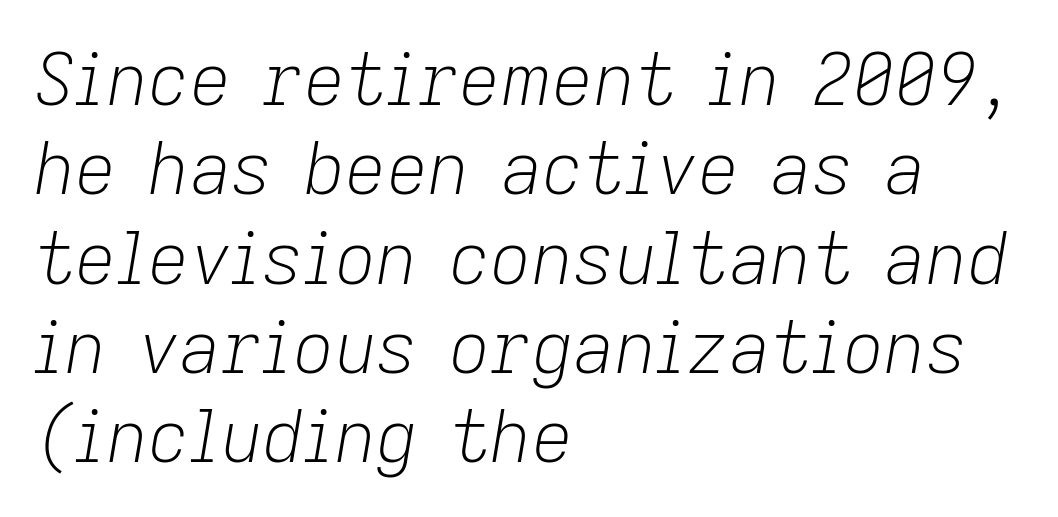
{"italic": "yes", "lean": "right", "slant_degrees": 9, "bold": "no", "weight": "light", "width": "normal", "stroke_contrast": "low", "x_height": "medium", "monospaced": "no", "underline": "no", "align": "left", "line_spacing_ratio": 1.24, "letter_spacing": "normal", "letter_spacing_em": 0.0, "glyph_px": 72}
